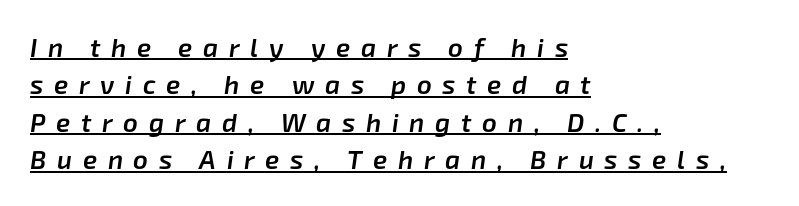
Caption: lettering with a line underneath. Designer's note — italics engaged. Tracking value appears strongly positive — letters spread wide. Reading down the column, the eye jumps a familiar distance to each next line.
